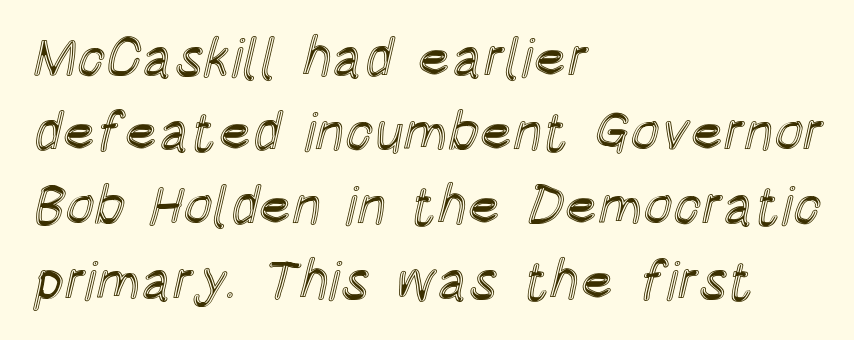
The image shows 55 px condensed type; set left-aligned, normal line spacing (1.35x), normal letter spacing, not underlined; a large x-height.
